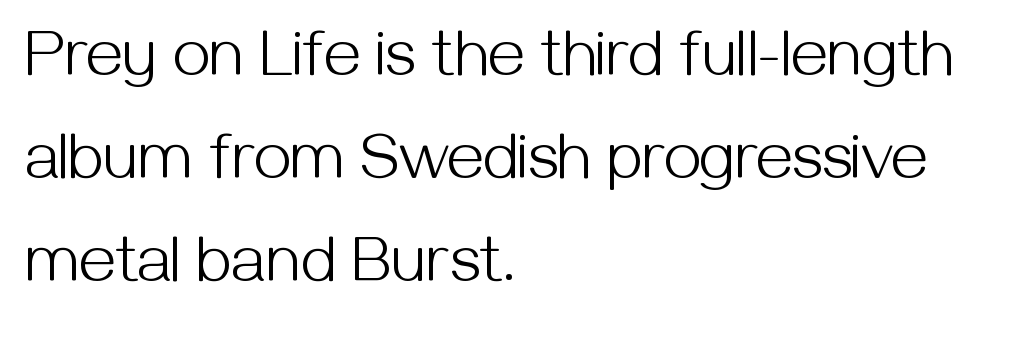
The image shows 66 px light sans-serif type, upright; set left-aligned, normal line spacing (1.56x), normal letter spacing, not underlined; medium stroke contrast and a medium x-height.
